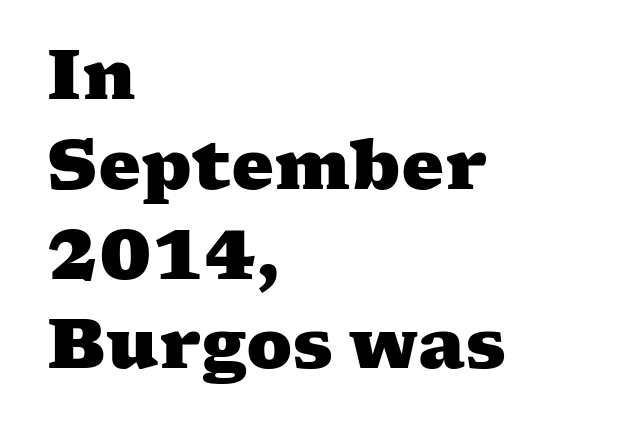
{"serif": "yes", "bold": "yes", "weight": "heavy", "width": "wide", "stroke_contrast": "medium", "x_height": "medium", "monospaced": "no", "underline": "no", "align": "left", "line_spacing": "normal", "line_spacing_ratio": 1.32, "letter_spacing": "normal", "letter_spacing_em": 0.0, "glyph_px": 68}
